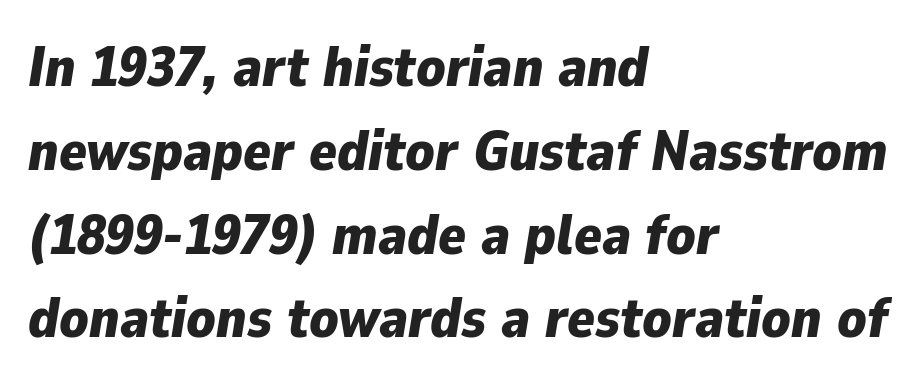
Letters rest on an invisible, unmarked baseline. Spacing between characters is what you'd get straight out of the box. The passage shown leans; its letterforms are oblique. Think of a printed novel: that variable character pitch is what you see here. The characters look thick and weighty, a clear bold. The typesetter chose a ragged-right arrangement here.
